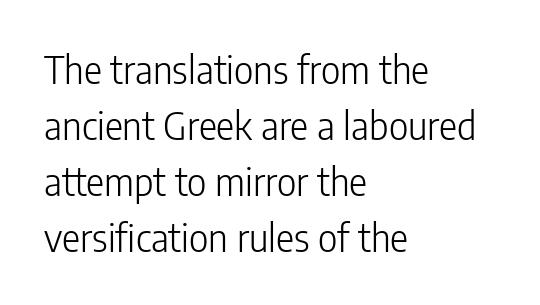
{"serif": "no", "italic": "no", "bold": "no", "weight": "light", "width": "condensed", "stroke_contrast": "low", "x_height": "medium", "monospaced": "no", "underline": "no", "align": "left", "line_spacing": "normal", "line_spacing_ratio": 1.47, "letter_spacing": "normal", "letter_spacing_em": 0.0, "glyph_px": 38}
